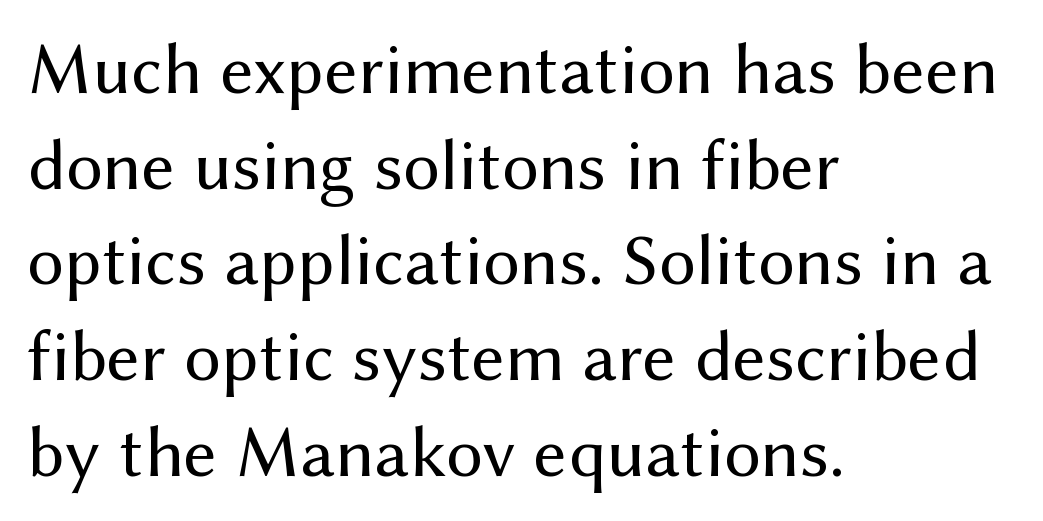
What's the leading like? Ordinary, nothing unusual. The zone under the glyphs is completely vacant. Caption: multi-line text, flush left, ragged right. Is the letter spacing exaggerated? No — it looks like the ordinary default.
